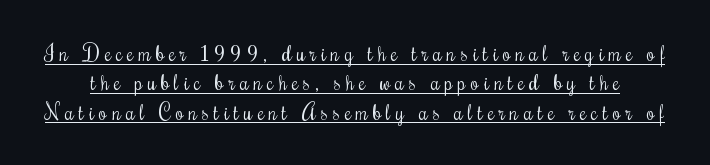
{"bold": "no", "underline": "yes", "line_spacing": "normal", "line_spacing_ratio": 1.4, "letter_spacing": "wide", "letter_spacing_em": 0.24, "glyph_px": 21}
